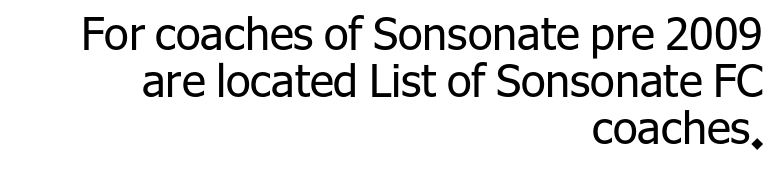
Q: Is the text bold? A: No.
Q: Is the text italic (slanted)? A: No, it is upright.
Q: Is the typeface a serif or a sans-serif typeface? A: Sans-serif.
Q: Is the text underlined? A: No.
Q: How is the paragraph aligned? A: Right-aligned.
Q: Is the spacing between letters normal or unusually wide? A: Normal.
Q: Is the spacing between lines tight, normal or loose? A: Tight.
Q: Width (condensed, normal, or wide)? A: Normal.
Q: Stroke contrast? A: Low.
Q: x-height? A: Medium.
Q: Monospaced? A: No.
